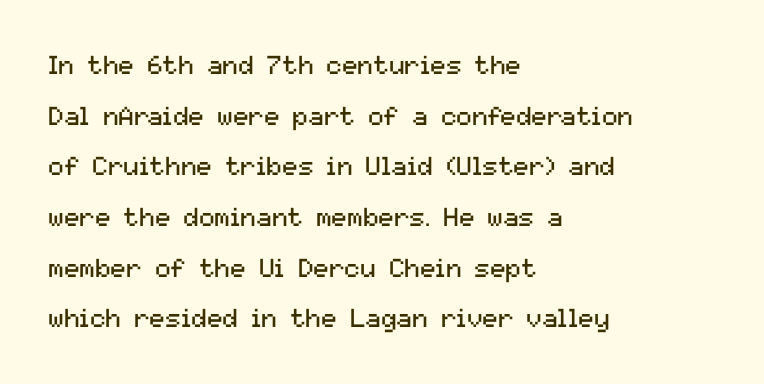
Q: Is the text bold? A: No.
Q: Is the text italic (slanted)? A: No, it is upright.
Q: Is the text underlined? A: No.
Q: How is the paragraph aligned? A: Left-aligned.
Q: Is the spacing between letters normal or unusually wide? A: Normal.
Q: Is the spacing between lines tight, normal or loose? A: Loose.
